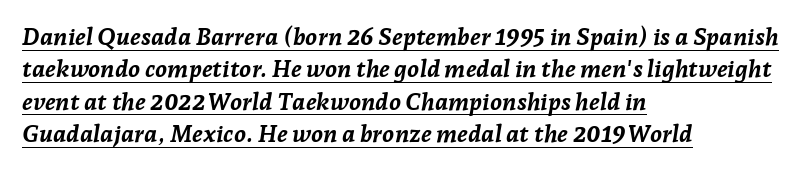
Q: Is the text bold? A: Yes.
Q: Is the text italic (slanted)? A: Yes, it leans right by about 7 degrees.
Q: Is the text underlined? A: Yes.
Q: How is the paragraph aligned? A: Left-aligned.
Q: Is the spacing between letters normal or unusually wide? A: Normal.
Q: Is the spacing between lines tight, normal or loose? A: Normal.
